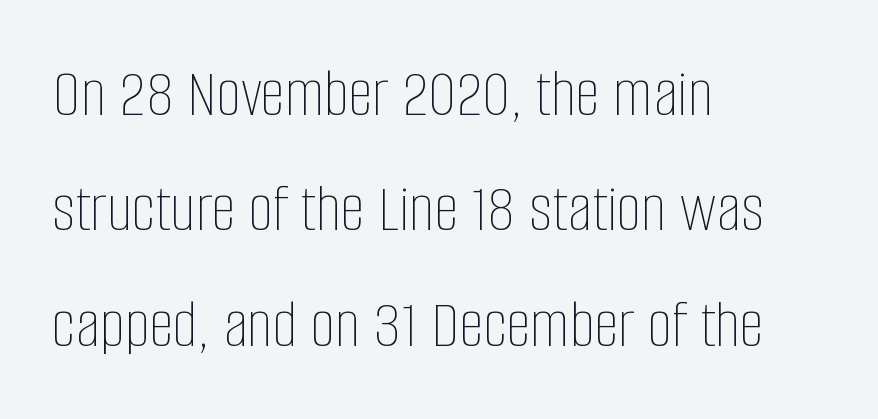
The typesetting does not lean heavy: it is not bold. Characters follow at the spacing the type designer built in. Is the block centered? No — it sits flush against the left margin. Here the designer chose a conventional face with non-uniform glyph widths.
